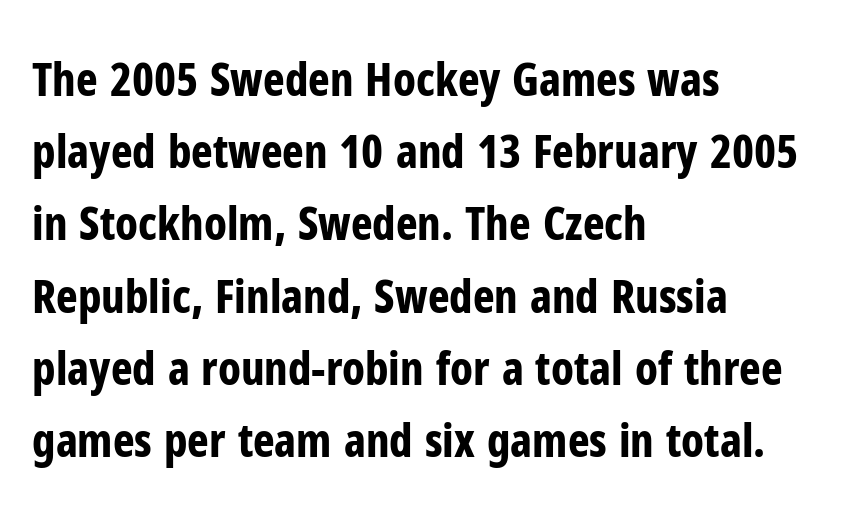
Q: Is the text bold? A: Yes.
Q: Is the text italic (slanted)? A: No, it is upright.
Q: Is the typeface a serif or a sans-serif typeface? A: Sans-serif.
Q: Is the text underlined? A: No.
Q: How is the paragraph aligned? A: Left-aligned.
Q: Is the spacing between letters normal or unusually wide? A: Normal.
Q: Is the spacing between lines tight, normal or loose? A: Normal.
Q: Width (condensed, normal, or wide)? A: Condensed.
Q: Stroke contrast? A: Low.
Q: x-height? A: Medium.
Q: Monospaced? A: No.
